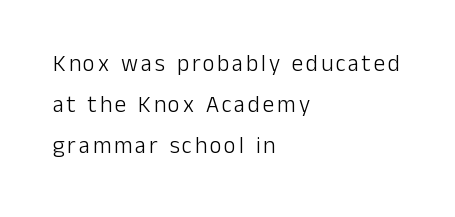
{"italic": "no", "bold": "no", "underline": "no", "align": "left", "line_spacing_ratio": 1.78, "glyph_px": 23}
